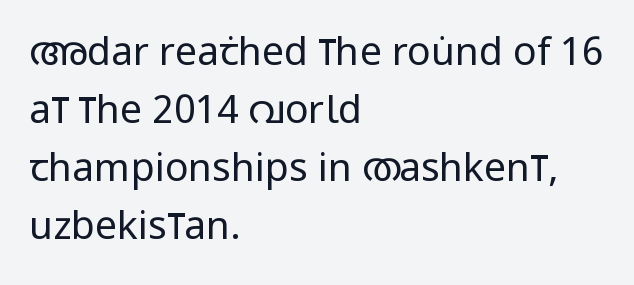
The image shows 39 px regular-weight, condensed sans-serif type, upright; set left-aligned, normal line spacing (1.49x), normal letter spacing, not underlined; low stroke contrast and a large x-height.
